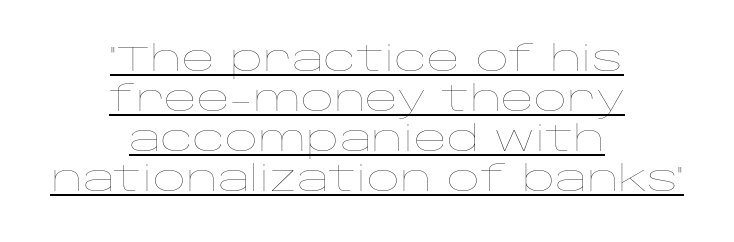
The image shows 36 px thin, wide type, upright; set centered, tight line spacing (1.11x), normal letter spacing, underlined; low stroke contrast and a large x-height.
